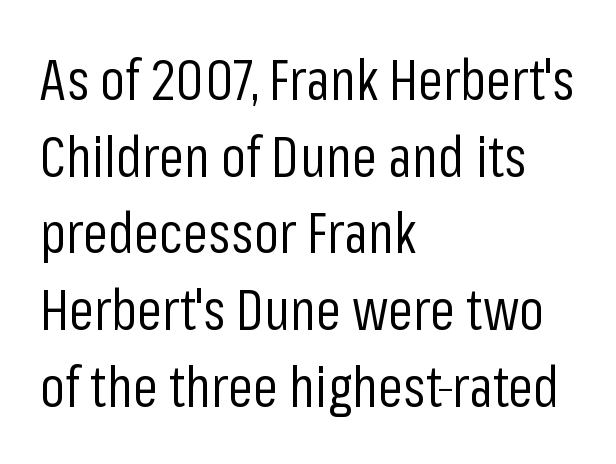
{"serif": "no", "italic": "no", "bold": "no", "weight": "regular", "width": "condensed", "stroke_contrast": "low", "x_height": "medium", "monospaced": "no", "underline": "no", "align": "left", "line_spacing": "normal", "line_spacing_ratio": 1.37, "letter_spacing": "normal", "letter_spacing_em": 0.0, "glyph_px": 56}
